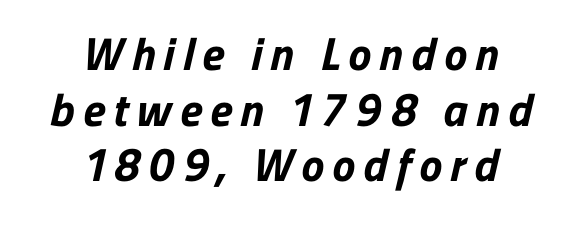
The image shows 46 px bold sans-serif type; set centered, line spacing 1.21x, not underlined; low stroke contrast and a medium x-height.
